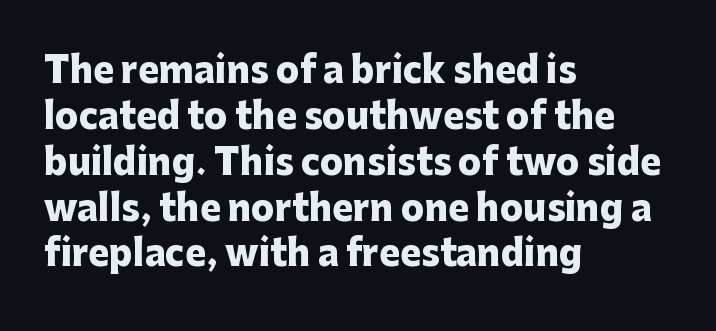
The image shows 35 px heavy sans-serif type, upright; set left-aligned, normal line spacing (1.31x), normal letter spacing, not underlined; low stroke contrast and a medium x-height.
